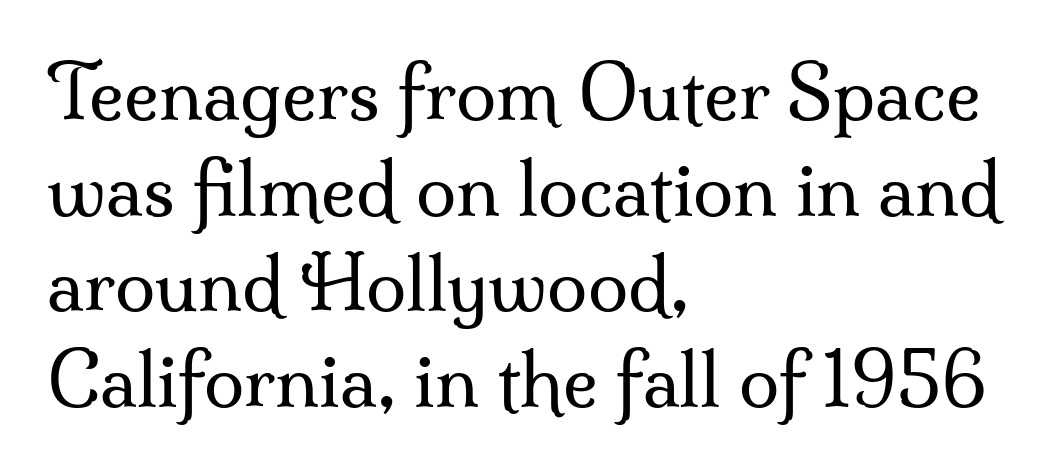
{"serif": "yes", "italic": "no", "bold": "no", "weight": "regular", "width": "normal", "stroke_contrast": "medium", "x_height": "small", "monospaced": "no", "underline": "no", "align": "left", "line_spacing": "normal", "line_spacing_ratio": 1.31, "letter_spacing": "normal", "letter_spacing_em": 0.0, "glyph_px": 73}
